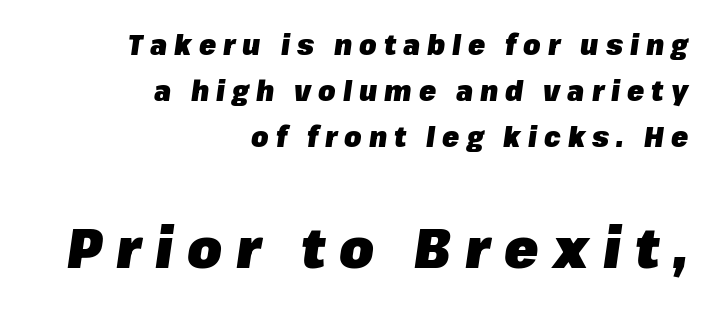
{"italic": "yes", "lean": "right", "slant_degrees": 8, "bold": "yes", "weight": "heavy", "width": "normal", "stroke_contrast": "low", "x_height": "medium", "monospaced": "no", "underline": "no", "align": "right", "line_spacing": "normal", "line_spacing_ratio": 1.64, "letter_spacing": "wide", "letter_spacing_em": 0.25, "larger_block": "second", "size_ratio": 2.0, "glyph_px": 56}
